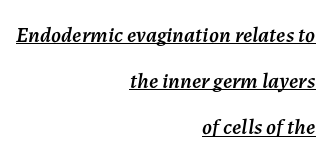
There is no visible air inserted between adjacent glyphs. Style check: oblique. Quick note: underline on. Line endings align vertically; line beginnings do not.
